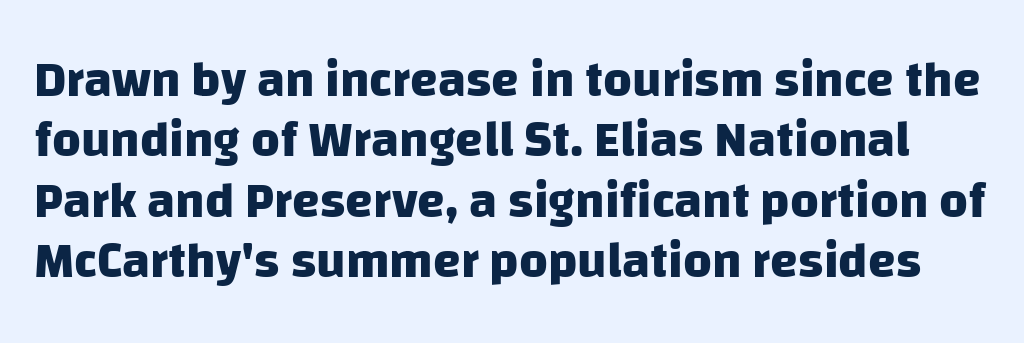
The image shows 50 px heavy sans-serif type; set line spacing 1.21x, normal letter spacing, not underlined; low stroke contrast and a large x-height.
